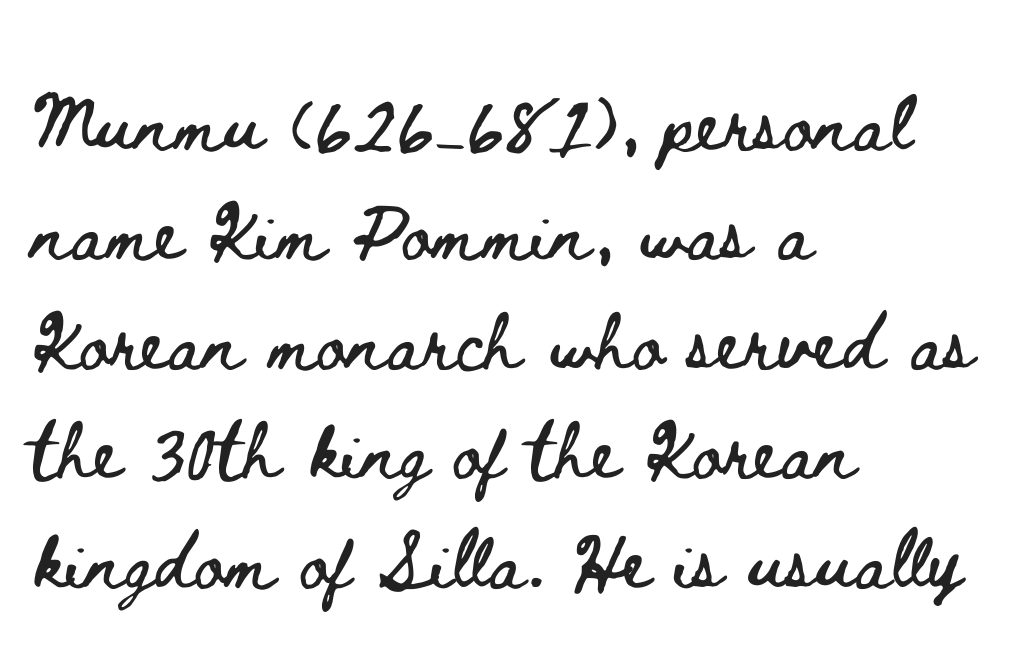
{"width": "wide", "stroke_contrast": "low", "x_height": "small", "monospaced": "no", "underline": "no", "align": "left", "line_spacing": "normal", "line_spacing_ratio": 1.52, "letter_spacing": "normal", "letter_spacing_em": 0.0, "glyph_px": 72}
